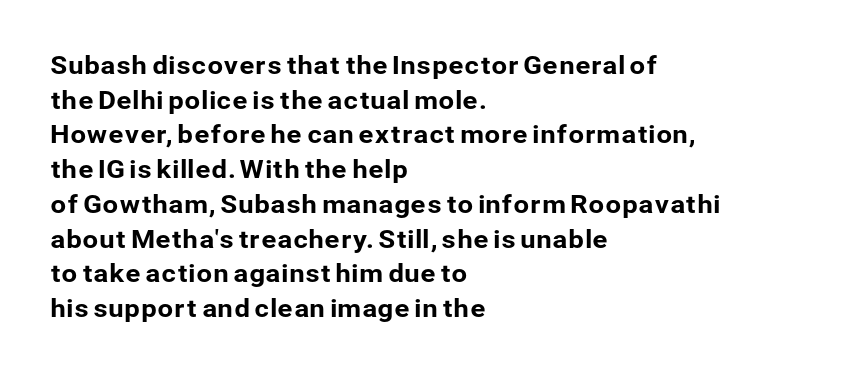
Q: Is the text italic (slanted)? A: No, it is upright.
Q: Is the text underlined? A: No.
Q: How is the paragraph aligned? A: Left-aligned.
Q: Is the spacing between letters normal or unusually wide? A: Normal.
Q: Is the spacing between lines tight, normal or loose? A: Normal.
